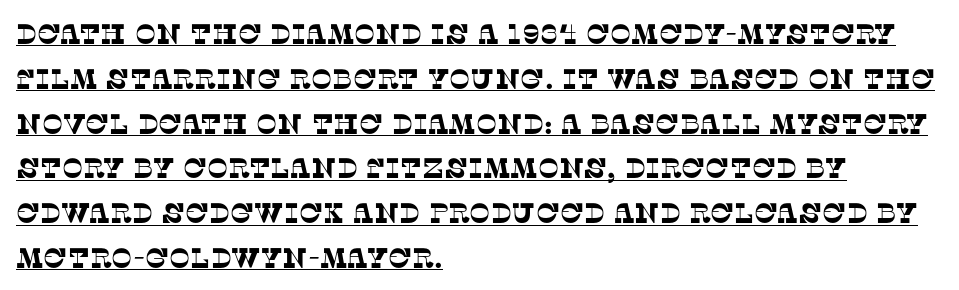
Q: Is the typeface a serif or a sans-serif typeface? A: Serif.
Q: Is the text underlined? A: Yes.
Q: How is the paragraph aligned? A: Left-aligned.
Q: Is the spacing between letters normal or unusually wide? A: Normal.
Q: Is the spacing between lines tight, normal or loose? A: Normal.
Q: Width (condensed, normal, or wide)? A: Normal.
Q: Stroke contrast? A: Low.
Q: x-height? A: Large.
Q: Monospaced? A: No.
